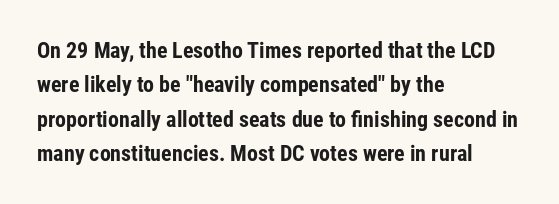
Upright lettering throughout. Just letters on the line, the space beneath them empty. The vertical gap from one line to the next is medium. Strong, thick strokes mark this as bold type. Short and long lines alike share a common starting point at left.
